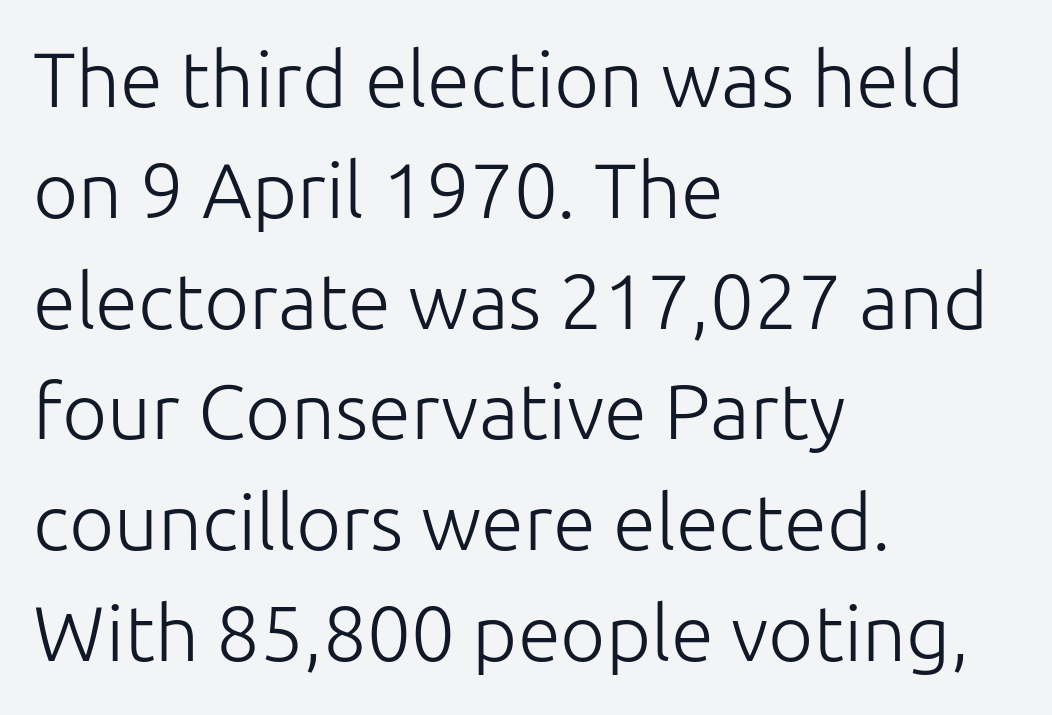
This is the regular roman posture of the typeface. The baseline area is clear. On a weight scale, this lands at 450 or below. Serifs: no, the terminals of the letterforms are clean. Compared with typical paragraphs, the rows here are spaced about the same. Horizontal alignment here is leftward, the default for most running prose.
